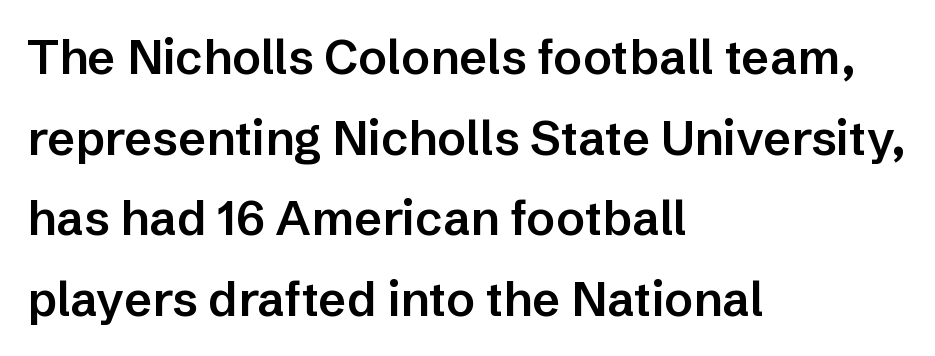
{"serif": "no", "italic": "no", "bold": "semi", "weight": "semibold", "width": "normal", "stroke_contrast": "low", "x_height": "medium", "monospaced": "no", "underline": "no", "align": "left", "line_spacing": "normal", "line_spacing_ratio": 1.68, "letter_spacing": "normal", "letter_spacing_em": 0.0, "glyph_px": 48}
